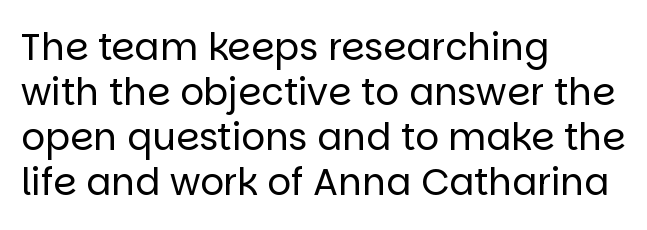
Upright lettering throughout. Think standard paragraph weight, or any step lighter than that. The words here are not underlined. In terms of letterform style, serifs are entirely absent.
